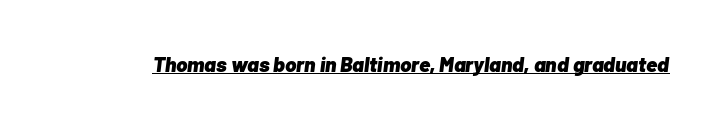
{"italic": "yes", "lean": "right", "slant_degrees": 7, "bold": "yes", "underline": "yes", "letter_spacing": "normal", "letter_spacing_em": 0.0, "glyph_px": 21}
